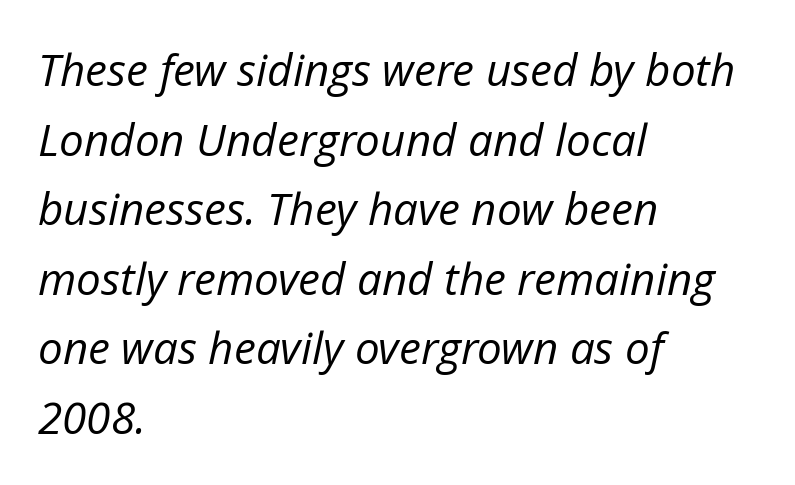
Q: Is the text bold? A: No.
Q: Is the text italic (slanted)? A: Yes, it leans right by about 12 degrees.
Q: Is the text underlined? A: No.
Q: How is the paragraph aligned? A: Left-aligned.
Q: Is the spacing between letters normal or unusually wide? A: Normal.
Q: Is the spacing between lines tight, normal or loose? A: Normal.
Q: Width (condensed, normal, or wide)? A: Normal.
Q: Stroke contrast? A: Low.
Q: x-height? A: Medium.
Q: Monospaced? A: No.
